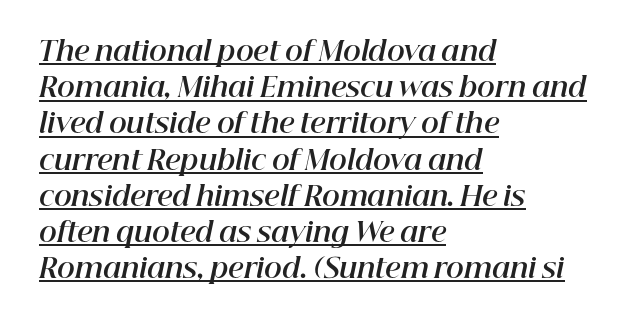
The image shows 27 px bold type, italic (leaning right); set left-aligned, normal line spacing (1.34x), normal letter spacing, underlined.
